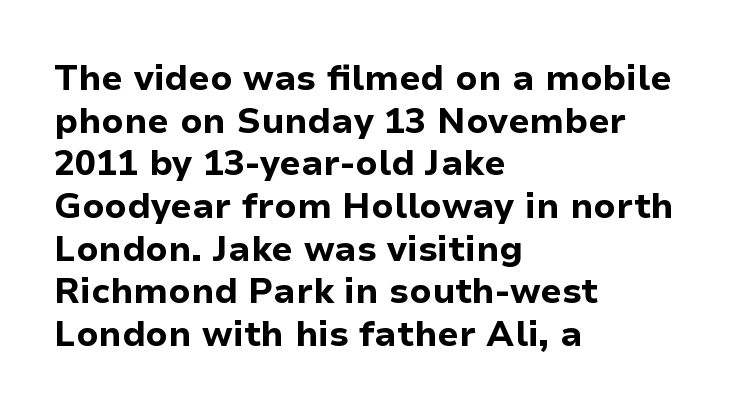
{"serif": "no", "italic": "no", "bold": "yes", "weight": "bold", "width": "normal", "stroke_contrast": "low", "x_height": "medium", "monospaced": "no", "underline": "no", "align": "left", "line_spacing_ratio": 1.22, "letter_spacing": "normal", "letter_spacing_em": 0.0, "glyph_px": 35}
